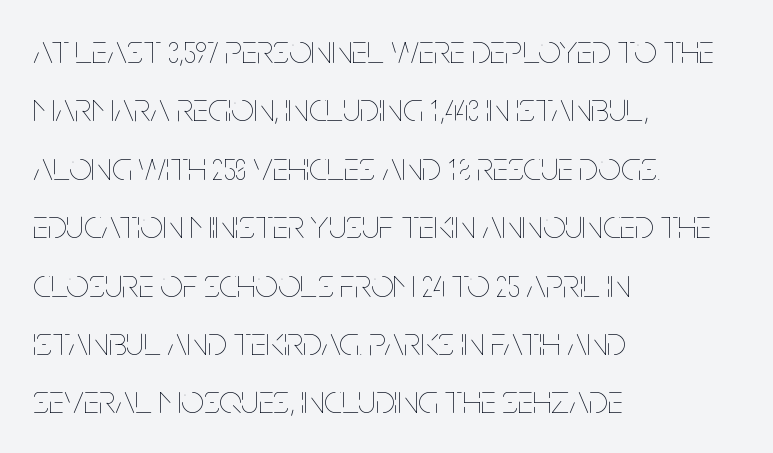
Posture: upright roman. Proportional: the letters do not fall into vertical columns. Rows of type keep a routine distance in the vertical direction. Teacher's note: observe the even left margin — that is flush-left alignment.
